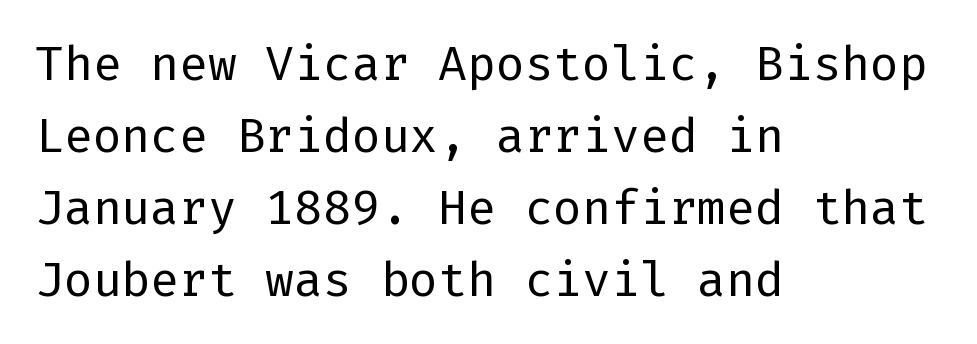
A typesetter would call this zero additional tracking. Serif or sans? Sans — the stroke terminals are bare. Decoration check: the copy has no underline. Horizontal alignment here is leftward, the default for most running prose. Summary of vertical rhythm: regular, with standard interline spacing.
